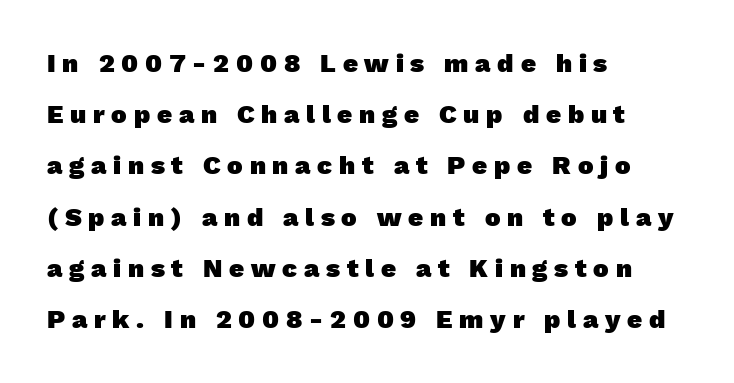
{"bold": "yes", "underline": "no", "align": "left", "line_spacing": "loose", "line_spacing_ratio": 1.97, "letter_spacing": "wide", "letter_spacing_em": 0.26, "glyph_px": 26}
